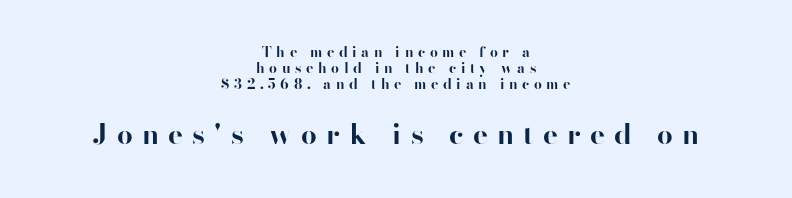
The image shows 28 px bold sans-serif type, upright; set centered, line spacing 1.16x, unusually wide letter spacing (+0.33 em), not underlined; the second (bottom) block is 2.0x larger; high stroke contrast and a small x-height.
